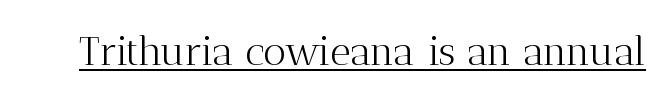
{"serif": "yes", "italic": "no", "bold": "no", "weight": "light", "width": "normal", "stroke_contrast": "medium", "x_height": "medium", "monospaced": "no", "underline": "yes", "letter_spacing": "normal", "letter_spacing_em": 0.0, "glyph_px": 40}
